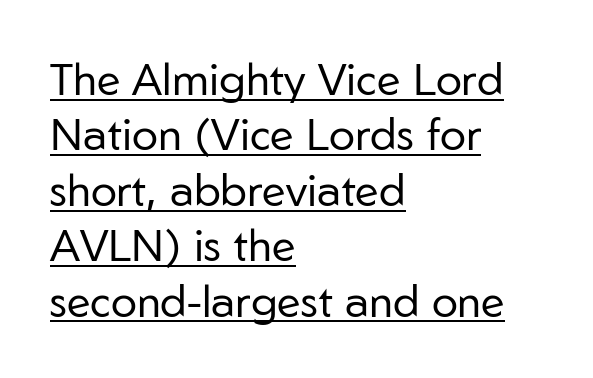
The image shows 44 px regular-weight sans-serif type, upright; set left-aligned, normal line spacing (1.26x), normal letter spacing, underlined; low stroke contrast and a medium x-height.
